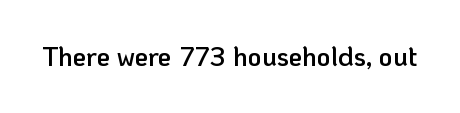
Q: Is the text bold? A: Semi-bold.
Q: Is the text italic (slanted)? A: No, it is upright.
Q: Is the text underlined? A: No.
Q: Is the spacing between letters normal or unusually wide? A: Normal.
